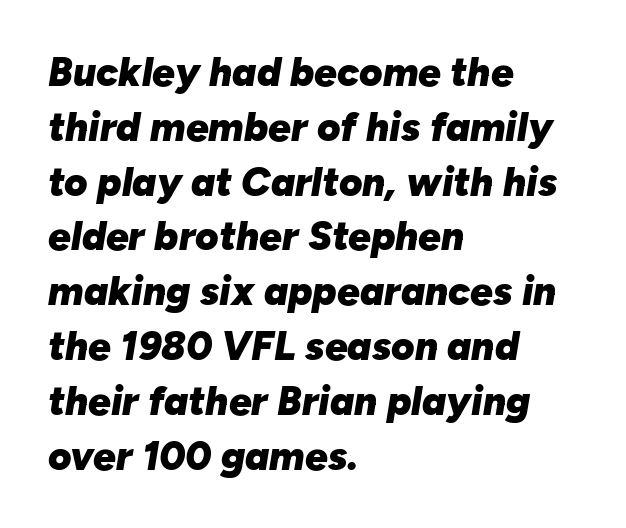
Q: Is the text bold? A: Yes.
Q: Is the text italic (slanted)? A: Yes, it leans right by about 10 degrees.
Q: Is the text underlined? A: No.
Q: How is the paragraph aligned? A: Left-aligned.
Q: Is the spacing between letters normal or unusually wide? A: Normal.
Q: Is the spacing between lines tight, normal or loose? A: Normal.
Q: Width (condensed, normal, or wide)? A: Normal.
Q: Stroke contrast? A: Low.
Q: x-height? A: Medium.
Q: Monospaced? A: No.
